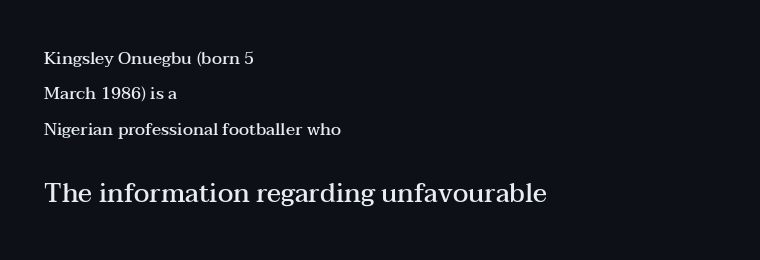
Q: Is the text bold? A: Semi-bold.
Q: Is the text italic (slanted)? A: No, it is upright.
Q: Is the text underlined? A: No.
Q: How is the paragraph aligned? A: Left-aligned.
Q: Is the spacing between letters normal or unusually wide? A: Normal.
Q: Is the spacing between lines tight, normal or loose? A: Loose.
Q: Which block of text is set in a larger size, the first (top) or the second (bottom)? A: The second (bottom) one.
